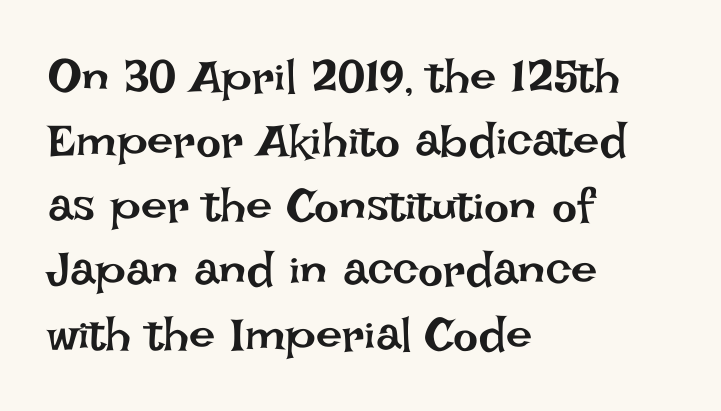
Reading down the column, the eye jumps a familiar distance to each next line. The space beneath each line is pristine and unruled. Compared with typical body copy, the letter spacing here is the same. Is this a fixed-width face? No — the glyphs have proportional, varying widths. When letters stand straight like this, we call the style roman or upright.
